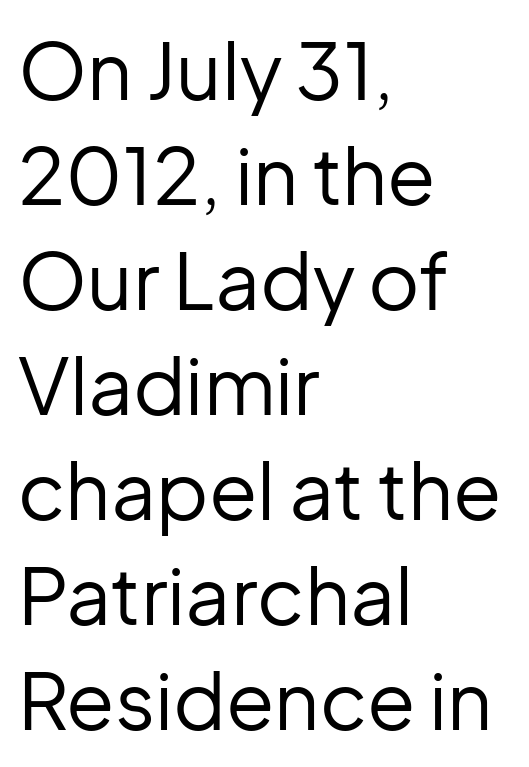
The image shows 79 px regular-weight sans-serif type, upright; set left-aligned, normal line spacing (1.33x), normal letter spacing, not underlined; low stroke contrast and a medium x-height.
